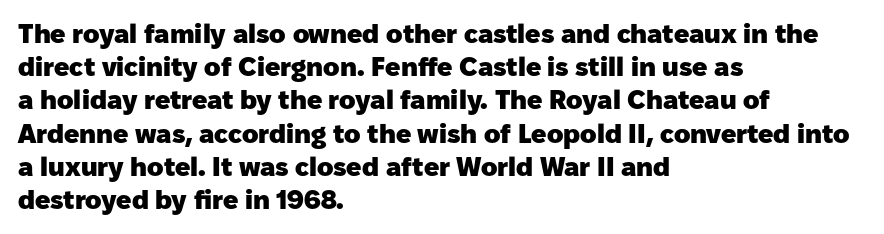
Q: Is the text bold? A: Yes.
Q: Is the text italic (slanted)? A: No, it is upright.
Q: Is the text underlined? A: No.
Q: How is the paragraph aligned? A: Left-aligned.
Q: Is the spacing between letters normal or unusually wide? A: Normal.
